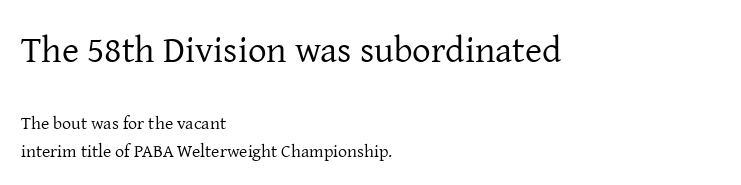
Q: Is the text bold? A: No.
Q: Is the text italic (slanted)? A: No, it is upright.
Q: Is the typeface a serif or a sans-serif typeface? A: Serif.
Q: Is the text underlined? A: No.
Q: How is the paragraph aligned? A: Left-aligned.
Q: Is the spacing between letters normal or unusually wide? A: Normal.
Q: Is the spacing between lines tight, normal or loose? A: Normal.
Q: Which block of text is set in a larger size, the first (top) or the second (bottom)? A: The first (top) one.
Q: Width (condensed, normal, or wide)? A: Normal.
Q: Stroke contrast? A: Low.
Q: x-height? A: Medium.
Q: Monospaced? A: No.
